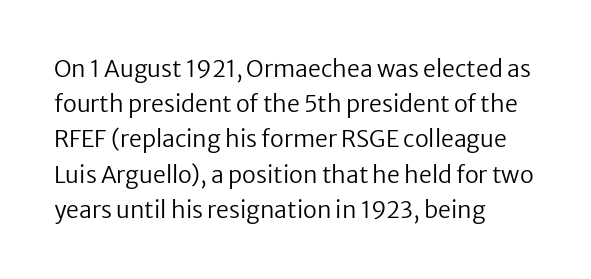
The image shows 23 px text type, upright; set left-aligned, normal line spacing (1.53x), normal letter spacing, not underlined.
